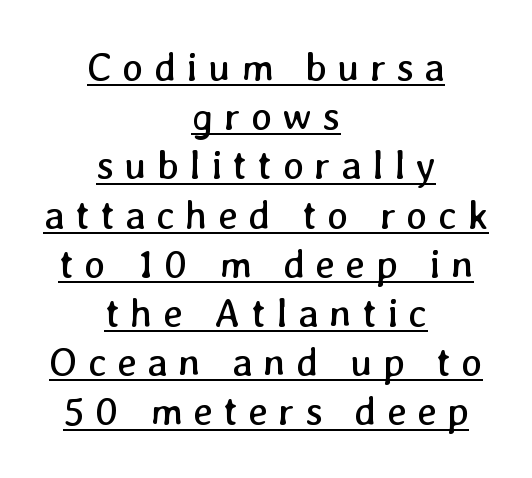
The image shows 40 px regular-weight type; set centered, line spacing 1.23x, unusually wide letter spacing (+0.26 em), underlined; low stroke contrast and a medium x-height.
